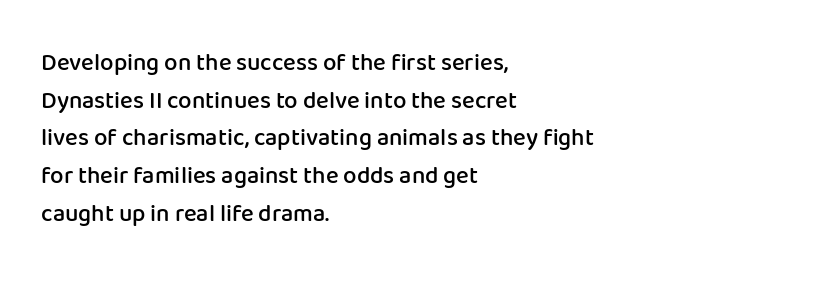
Q: Is the text bold? A: Semi-bold.
Q: Is the text italic (slanted)? A: No, it is upright.
Q: Is the text underlined? A: No.
Q: How is the paragraph aligned? A: Left-aligned.
Q: Is the spacing between letters normal or unusually wide? A: Normal.
Q: Is the spacing between lines tight, normal or loose? A: Normal.
